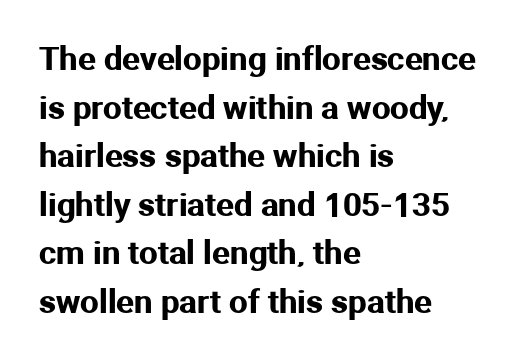
Baseline-to-baseline distance is the conventional proportion of letter height. Is this a fixed-width face? No — the glyphs have proportional, varying widths. A student would call this left alignment; a typographer would say flush left, rag right. Just letters on the line, the space beneath them empty. The text was rendered using a sans face with plain stroke endings.
